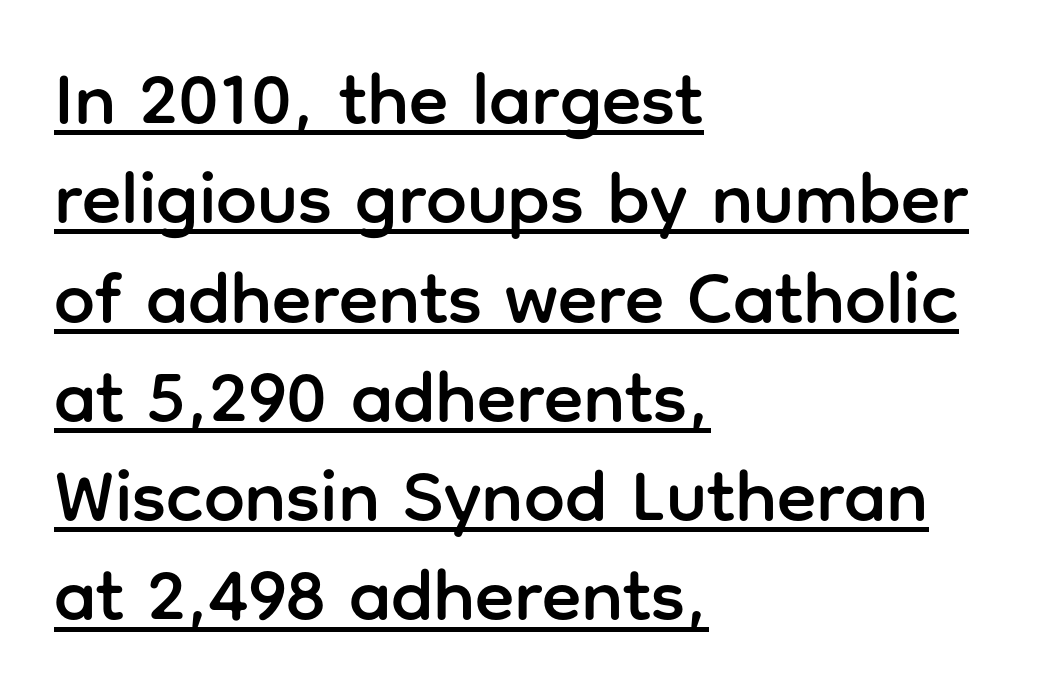
Do the characters align in a grid? No, the font is proportional. Underlining? Definitely there. Between one letter and the next there's only the usual sliver of space. The typography opts for an upright posture over an oblique one.
